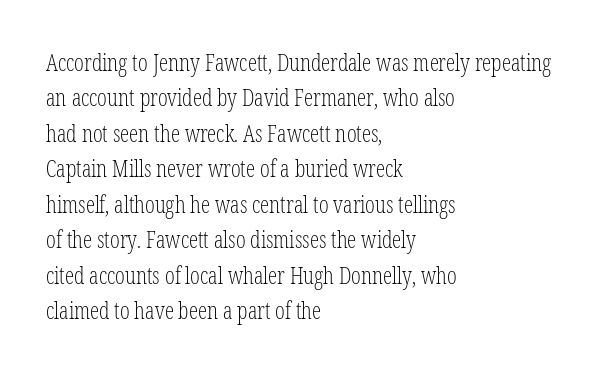
Q: Is the text bold? A: No.
Q: Is the text italic (slanted)? A: No, it is upright.
Q: Is the text underlined? A: No.
Q: How is the paragraph aligned? A: Left-aligned.
Q: Is the spacing between letters normal or unusually wide? A: Normal.
Q: Is the spacing between lines tight, normal or loose? A: Normal.
